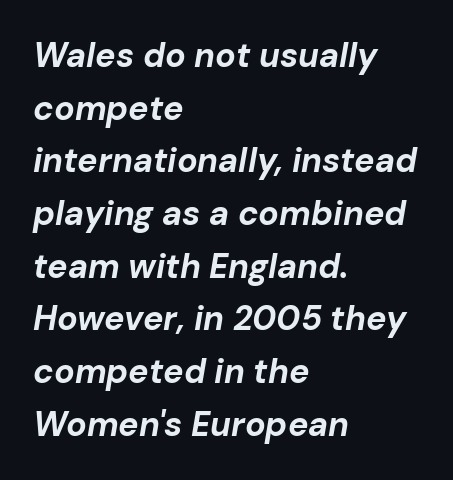
{"italic": "yes", "lean": "right", "slant_degrees": 10, "bold": "yes", "weight": "bold", "width": "normal", "stroke_contrast": "low", "x_height": "medium", "monospaced": "no", "underline": "no", "align": "left", "line_spacing": "normal", "line_spacing_ratio": 1.55, "letter_spacing": "normal", "letter_spacing_em": 0.0, "glyph_px": 34}
